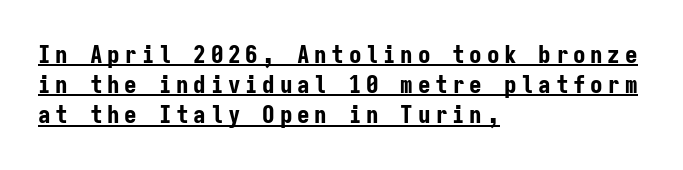
This sample carries an underscore along the baseline area. The typesetting leans heavy: a genuine bold. Casual observation: everything's shoved over to the left. Every stem runs plumb, perpendicular to the baseline.
